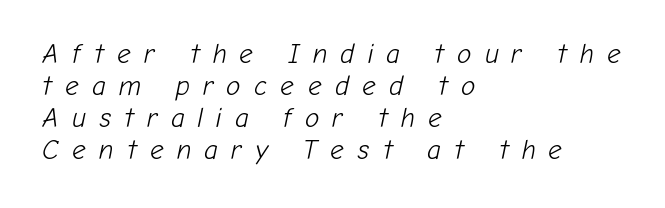
Q: Is the text bold? A: No.
Q: Is the text italic (slanted)? A: Yes, it leans right by about 12 degrees.
Q: Is the text underlined? A: No.
Q: How is the paragraph aligned? A: Left-aligned.
Q: Is the spacing between letters normal or unusually wide? A: Unusually wide.
